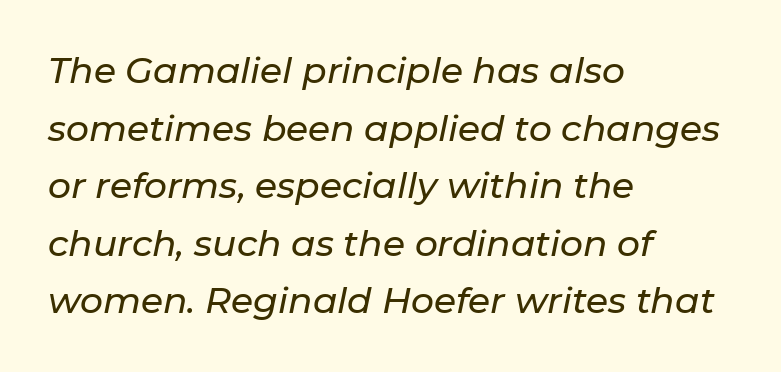
In terms of posture, this sample is oblique. No word sits above an underline. Note the varied advance widths — an 'i' is clearly narrower than an 'm'. Summary of vertical rhythm: regular, with standard interline spacing. Compared with a centered layout, this one pins lines to the left instead.
